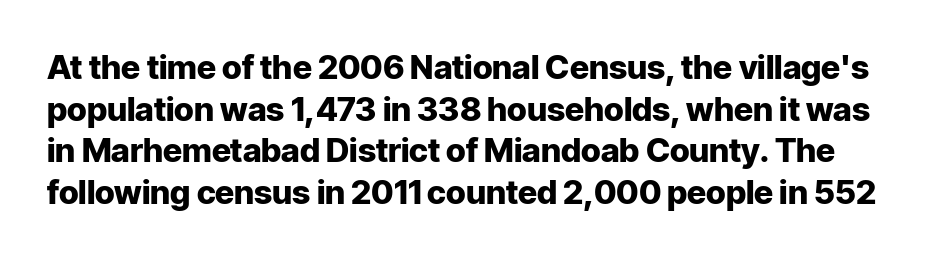
Each glyph is drawn with heavy, bold strokes. Words appear dense and cohesive because spacing is normal. Bare-footed words on every line. Note: no serifs on the glyphs. The block of text has a typical density, with ordinary space between rows.
